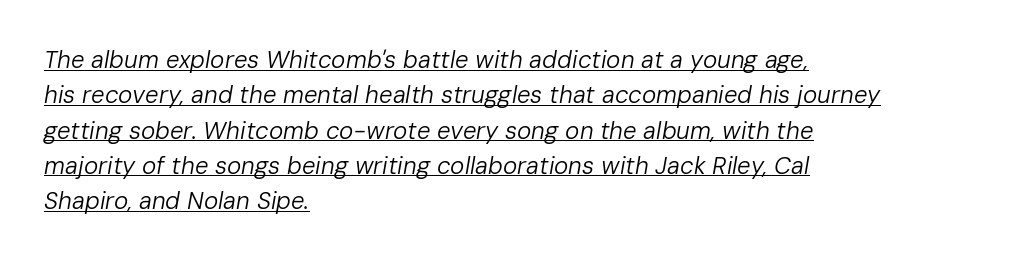
Q: Is the text bold? A: No.
Q: Is the text italic (slanted)? A: Yes, it leans right by about 10 degrees.
Q: Is the text underlined? A: Yes.
Q: How is the paragraph aligned? A: Left-aligned.
Q: Is the spacing between letters normal or unusually wide? A: Normal.
Q: Is the spacing between lines tight, normal or loose? A: Normal.
